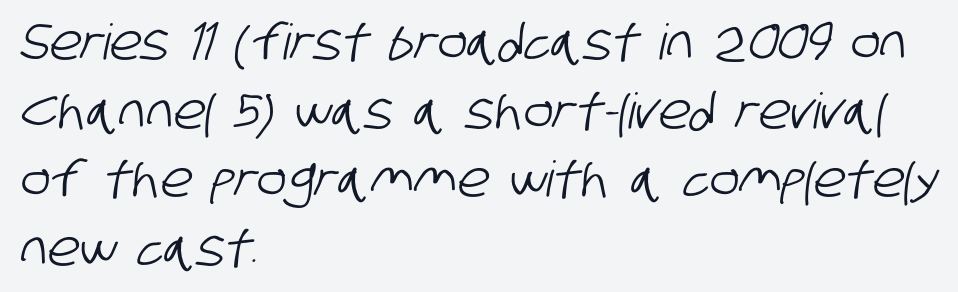
Standard letterfit; no display-style spreading of the glyphs. Layout note: lines flush left. The rendering shows plain stroke endings on the letterforms — a sans-serif design. Quick note: underline off. How would I describe the line gaps? Plain and ordinary.
